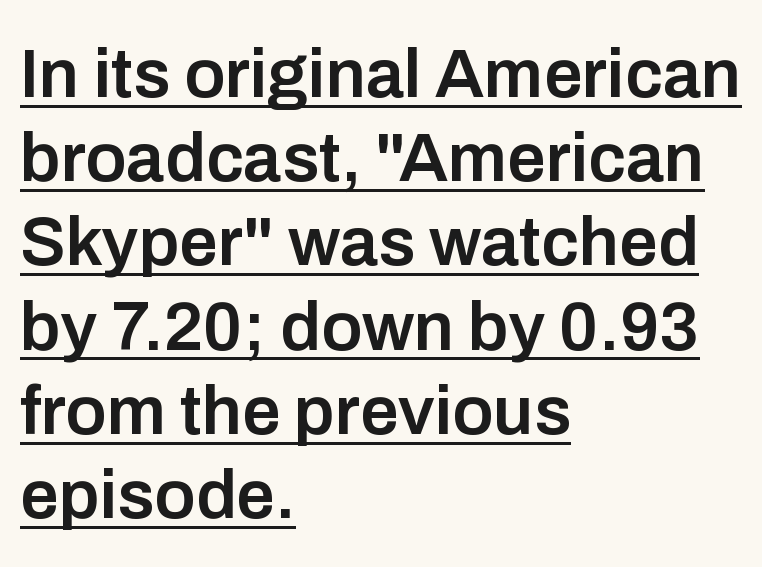
The image shows 69 px semibold sans-serif type, upright; set left-aligned, line spacing 1.22x, normal letter spacing, underlined; low stroke contrast and a medium x-height.
